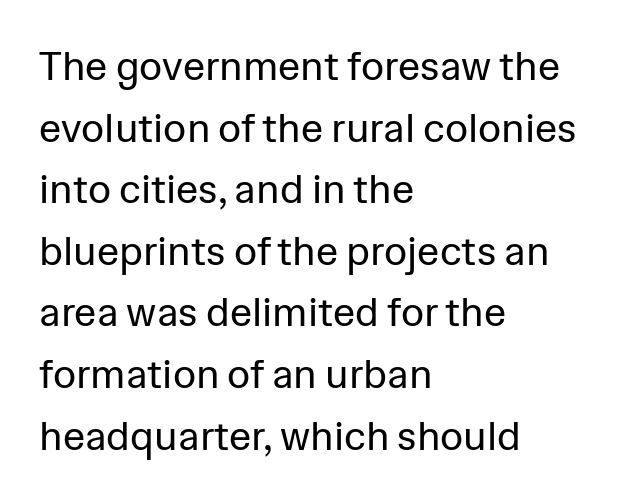
Proportional: the letters do not fall into vertical columns. A student would call this left alignment; a typographer would say flush left, rag right. Stroke terminals: plain, sans-serif. Spacing between characters is what you'd get straight out of the box. These lines sit exactly where default settings would place them. A roman cut, with each character standing at attention.
